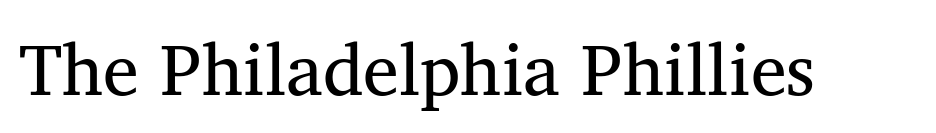
The image shows 72 px regular-weight serif type, upright; set normal letter spacing, not underlined; medium stroke contrast and a medium x-height.
